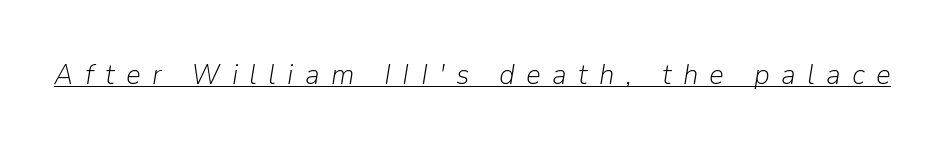
{"italic": "yes", "lean": "right", "slant_degrees": 9, "bold": "no", "weight": "light", "width": "normal", "stroke_contrast": "low", "x_height": "medium", "monospaced": "no", "underline": "yes", "letter_spacing": "wide", "letter_spacing_em": 0.39, "glyph_px": 29}
